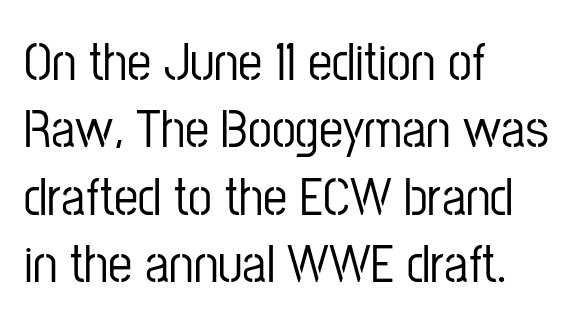
If you measured baseline to baseline, you'd find a middling distance. This rendering leaves character spacing at its baseline value. The rag falls on the right side of this text block. Letters rest on an invisible, unmarked baseline. Posture: upright roman. In terms of letterform style, serifs are entirely absent.
